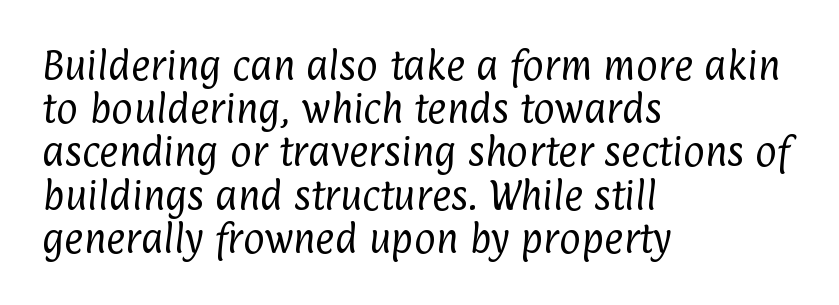
Q: Is the text bold? A: No.
Q: Is the typeface a serif or a sans-serif typeface? A: Sans-serif.
Q: Is the text underlined? A: No.
Q: How is the paragraph aligned? A: Left-aligned.
Q: Is the spacing between letters normal or unusually wide? A: Normal.
Q: Is the spacing between lines tight, normal or loose? A: Normal.
Q: Width (condensed, normal, or wide)? A: Condensed.
Q: Stroke contrast? A: Low.
Q: x-height? A: Medium.
Q: Monospaced? A: No.
